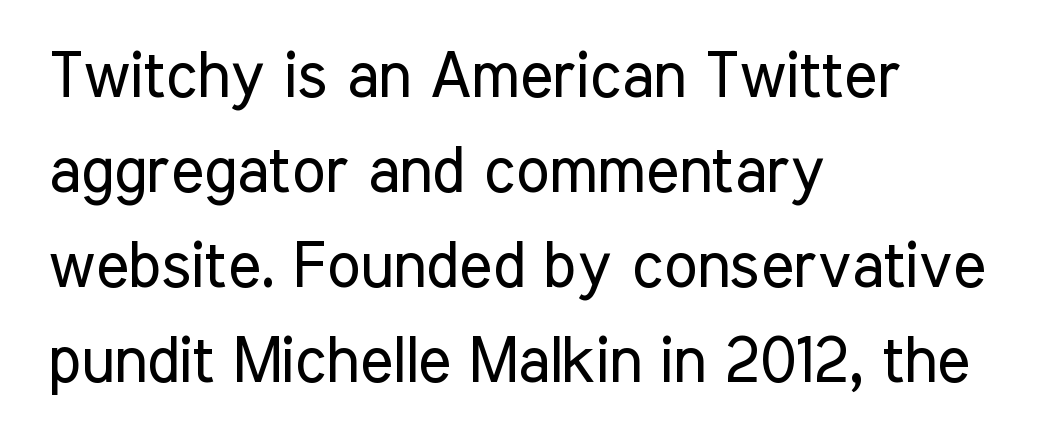
A classic flush-left, rag-right setting is used for this passage. A clean baseline with only descenders dipping below it. This rendering leaves character spacing at its baseline value. Is this a sans? Yes — the strokes have no serifs. Is this a fixed-width face? No — the glyphs have proportional, varying widths.
